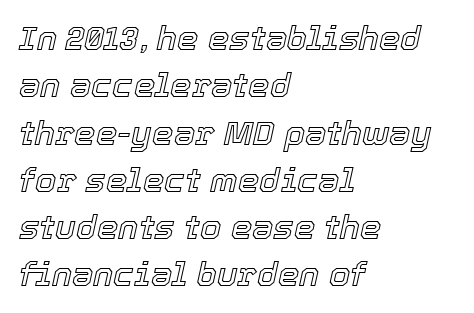
Anything drawn beneath the words? Only blank space. There is no visible air inserted between adjacent glyphs. The leading is moderate, giving the passage an even texture. The passage is arranged the way most books set body copy — flush left. Spacing verdict: proportional, widths tailored to each character. A typesetter would mark this as italic.
